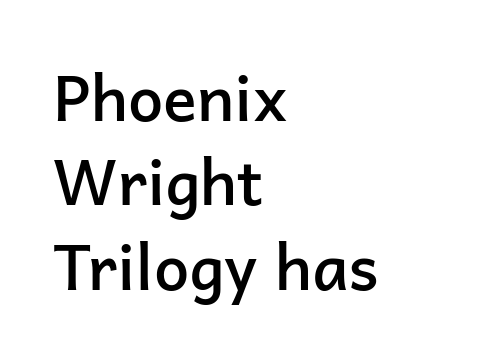
Q: Is the text bold? A: Semi-bold.
Q: Is the text italic (slanted)? A: No, it is upright.
Q: Is the typeface a serif or a sans-serif typeface? A: Sans-serif.
Q: Is the text underlined? A: No.
Q: How is the paragraph aligned? A: Left-aligned.
Q: Is the spacing between letters normal or unusually wide? A: Normal.
Q: Is the spacing between lines tight, normal or loose? A: Normal.
Q: Width (condensed, normal, or wide)? A: Normal.
Q: Stroke contrast? A: Low.
Q: x-height? A: Medium.
Q: Monospaced? A: No.
